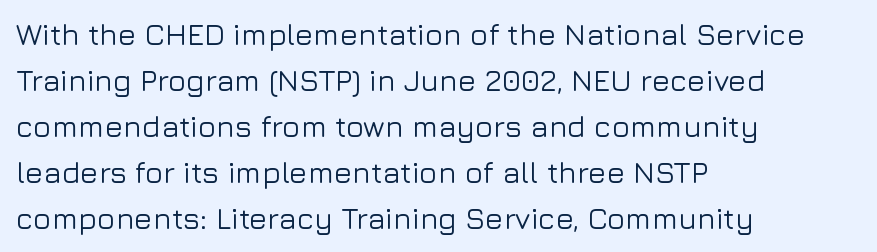
Casual observation: everything's shoved over to the left. Whoever set this chose a conventional vertical rhythm. Unlike italic type, these characters show no tilt at all. Compared with typical body copy, the letter spacing here is the same. The baseline area is clear. Regarding serifs, this sample does without them.
